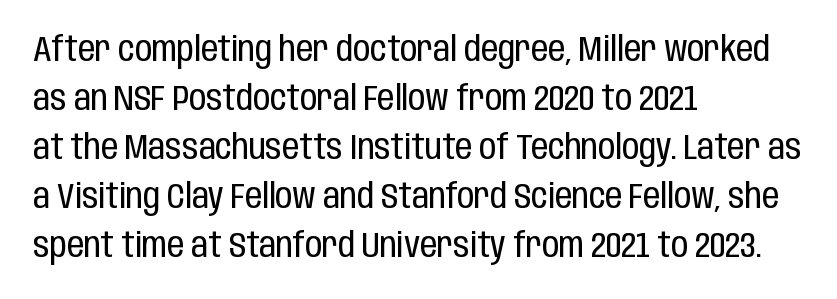
Q: Is the text bold? A: No.
Q: Is the text italic (slanted)? A: No, it is upright.
Q: Is the typeface a serif or a sans-serif typeface? A: Sans-serif.
Q: Is the text underlined? A: No.
Q: How is the paragraph aligned? A: Left-aligned.
Q: Is the spacing between letters normal or unusually wide? A: Normal.
Q: Is the spacing between lines tight, normal or loose? A: Normal.
Q: Width (condensed, normal, or wide)? A: Condensed.
Q: Stroke contrast? A: Low.
Q: x-height? A: Large.
Q: Monospaced? A: No.
